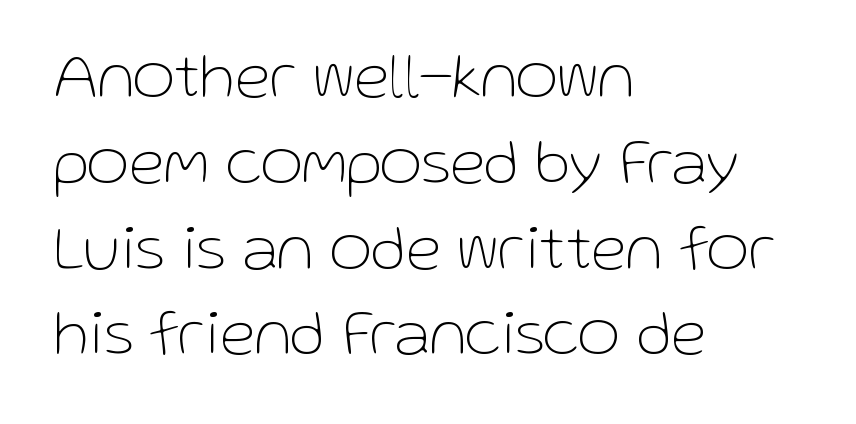
The image shows 65 px thin sans-serif type, upright; set left-aligned, normal line spacing (1.32x), normal letter spacing, not underlined; low stroke contrast and a medium x-height.
